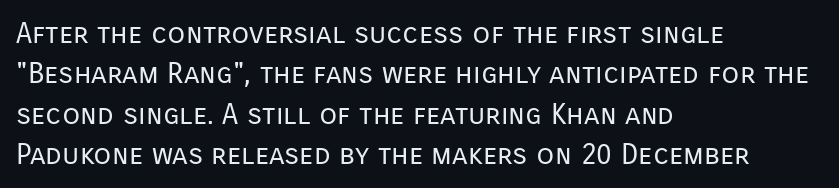
The image shows 29 px regular-weight sans-serif type, upright; set left-aligned, normal line spacing (1.39x), normal letter spacing, not underlined; low stroke contrast and a medium x-height.
